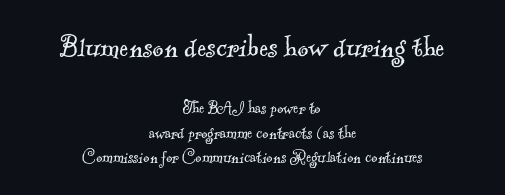
The image shows 34 px light serif type; set centered, normal line spacing (1.27x), normal letter spacing, not underlined; the first (top) block is 1.79x larger; a small x-height.
